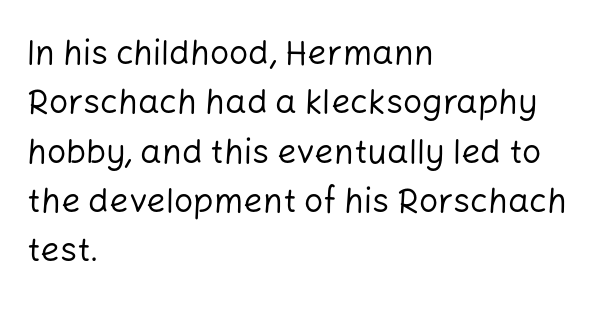
Caption: multi-line text, flush left, ragged right. Looks like regular typesetting: each glyph gets only the width it needs. Do the letters lean? They stand straight. A clean baseline with only descenders dipping below it. Nobody touched the tracking dial on this one. Serif or sans? Sans — the stroke terminals are bare.
